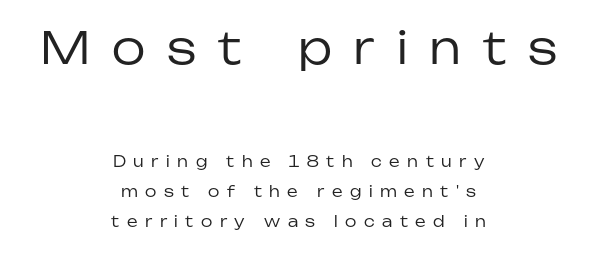
{"serif": "no", "italic": "no", "bold": "no", "weight": "regular", "width": "normal", "stroke_contrast": "low", "x_height": "medium", "monospaced": "no", "underline": "no", "align": "center", "line_spacing": "loose", "line_spacing_ratio": 2.03, "letter_spacing": "wide", "letter_spacing_em": 0.5, "larger_block": "first", "size_ratio": 2.93, "glyph_px": 44}
